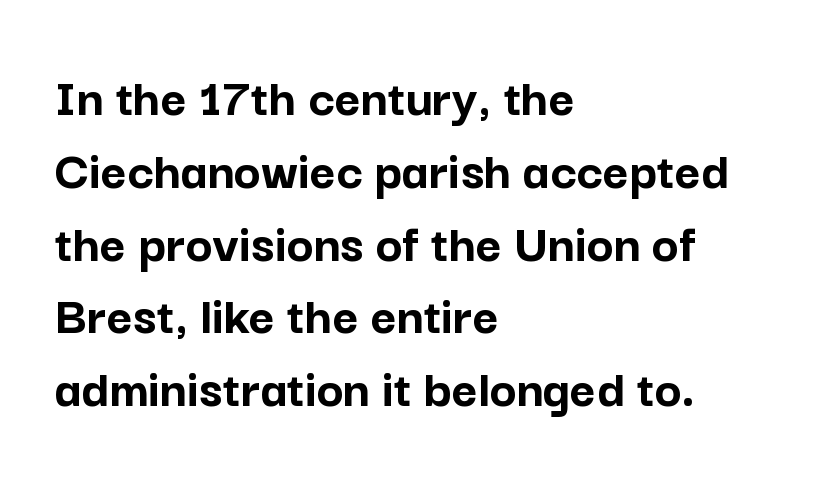
The image shows 56 px semibold sans-serif type, upright; set left-aligned, normal line spacing (1.3x), normal letter spacing, not underlined; low stroke contrast and a medium x-height.
